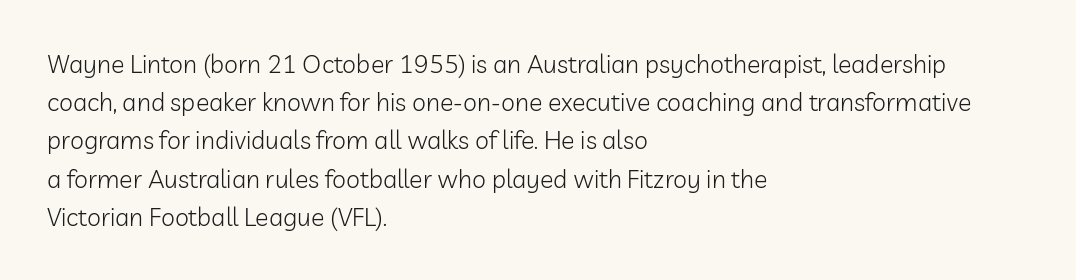
{"italic": "no", "bold": "no", "underline": "no", "align": "left", "line_spacing": "normal", "line_spacing_ratio": 1.53, "letter_spacing": "normal", "letter_spacing_em": 0.0, "glyph_px": 25}
